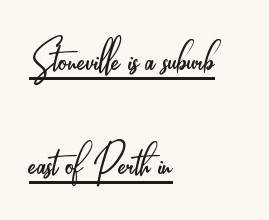
{"serif": "no", "bold": "no", "weight": "light", "width": "condensed", "stroke_contrast": "low", "x_height": "small", "monospaced": "no", "underline": "yes", "align": "left", "line_spacing_ratio": 1.86, "letter_spacing": "normal", "letter_spacing_em": 0.0, "glyph_px": 56}
